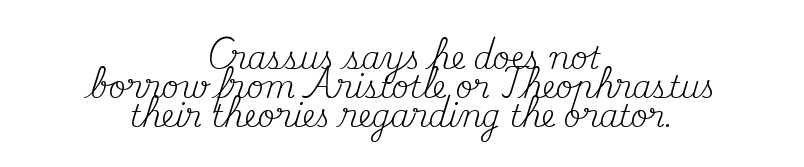
The image shows 30 px regular-weight serif type; set centered, tight line spacing (0.96x), normal letter spacing, not underlined; medium stroke contrast and a small x-height.
